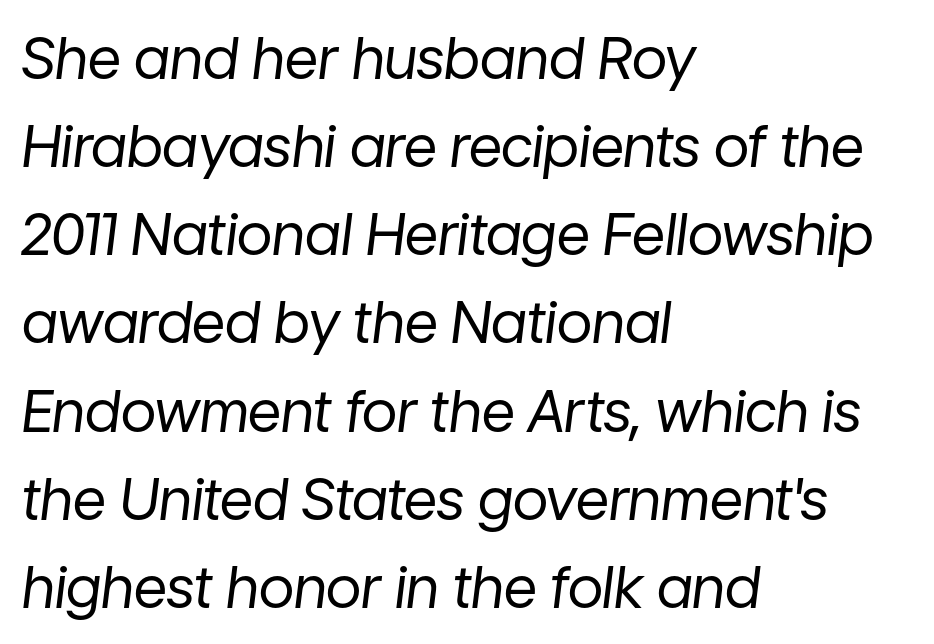
Q: Is the text bold? A: No.
Q: Is the text italic (slanted)? A: Yes, it leans right by about 7 degrees.
Q: Is the text underlined? A: No.
Q: How is the paragraph aligned? A: Left-aligned.
Q: Is the spacing between letters normal or unusually wide? A: Normal.
Q: Is the spacing between lines tight, normal or loose? A: Normal.
Q: Width (condensed, normal, or wide)? A: Normal.
Q: Stroke contrast? A: Low.
Q: x-height? A: Medium.
Q: Monospaced? A: No.
